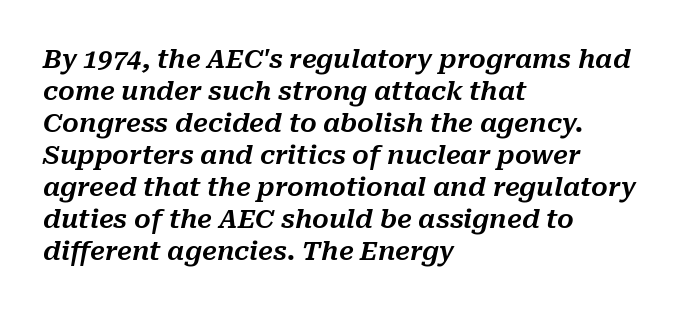
The line texture is even and compact thanks to regular tracking. Where is the straight margin? On the left. The specimen reads as italic at a glance. Beneath every word, the page is bare.
